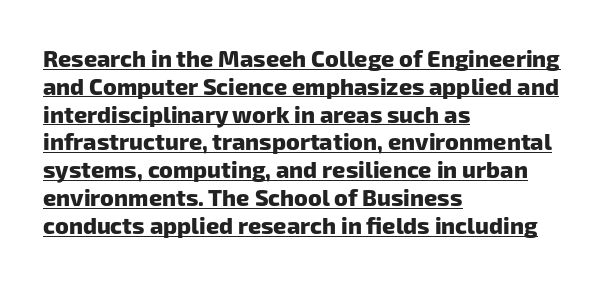
{"bold": "yes", "underline": "yes", "align": "left", "line_spacing_ratio": 1.21, "letter_spacing": "normal", "letter_spacing_em": 0.0, "glyph_px": 23}
